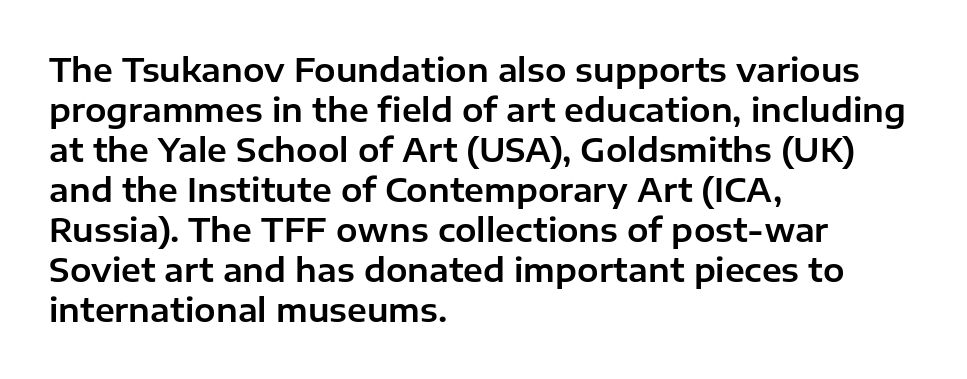
{"serif": "no", "italic": "no", "width": "normal", "stroke_contrast": "low", "x_height": "medium", "monospaced": "no", "underline": "no", "align": "left", "line_spacing": "normal", "line_spacing_ratio": 1.25, "letter_spacing": "normal", "letter_spacing_em": 0.0, "glyph_px": 32}
